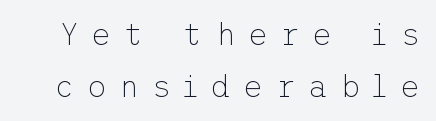
Q: Is the text bold? A: No.
Q: Is the text italic (slanted)? A: No, it is upright.
Q: Is the typeface a serif or a sans-serif typeface? A: Sans-serif.
Q: Is the text underlined? A: No.
Q: Is the spacing between letters normal or unusually wide? A: Unusually wide.
Q: Is the spacing between lines tight, normal or loose? A: Normal.
Q: Width (condensed, normal, or wide)? A: Normal.
Q: Stroke contrast? A: Low.
Q: x-height? A: Medium.
